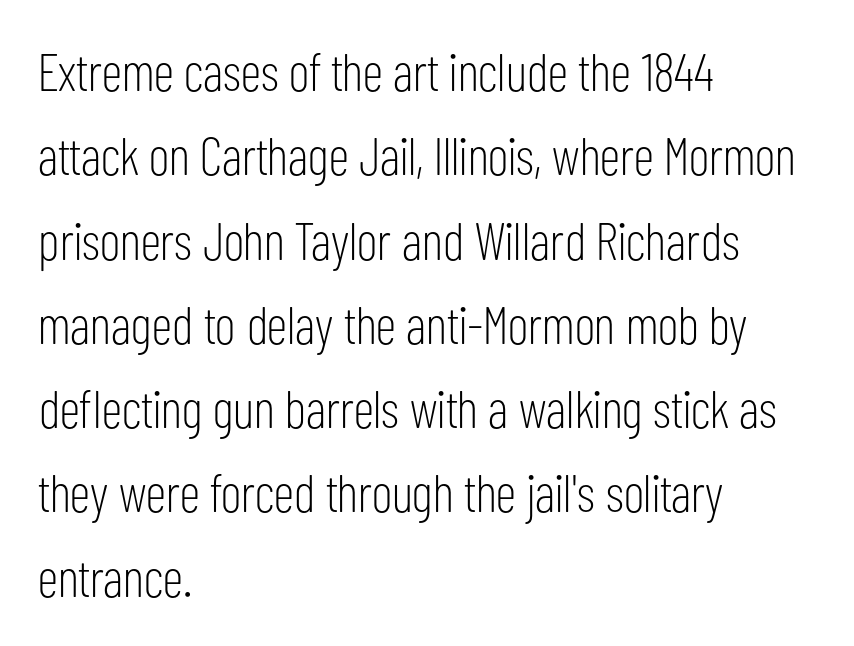
Does the copy run flush right? No — it runs flush left. The text was rendered using a sans face with plain stroke endings. No extra tracking has been applied to these lines. Each letter keeps its own natural width here, so spacing adapts to shape.
